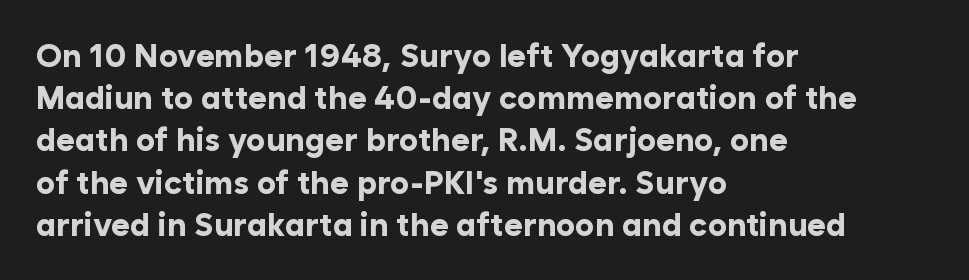
The image shows 32 px bold sans-serif type, upright; set left-aligned, normal line spacing (1.32x), normal letter spacing, not underlined; low stroke contrast and a medium x-height.
